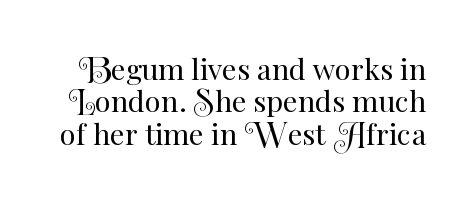
{"italic": "no", "bold": "no", "weight": "regular", "width": "normal", "stroke_contrast": "medium", "x_height": "small", "monospaced": "no", "underline": "no", "line_spacing": "tight", "line_spacing_ratio": 1.12, "letter_spacing": "normal", "letter_spacing_em": 0.0, "glyph_px": 29}
